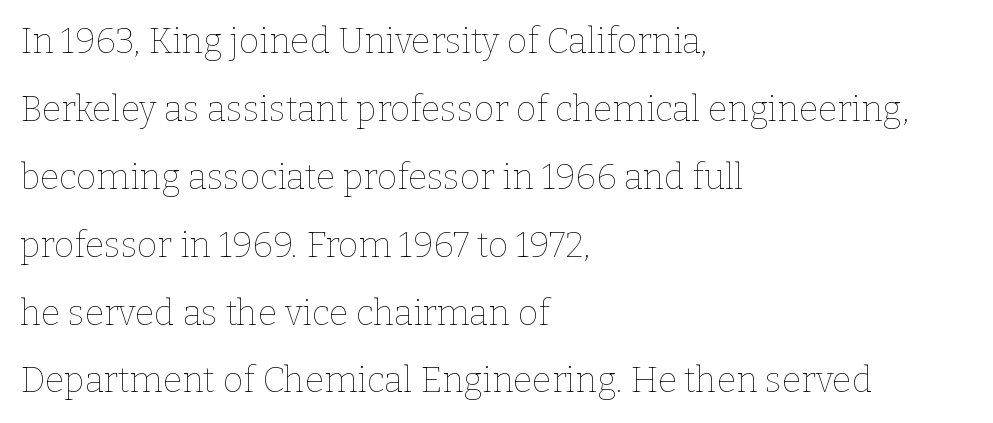
A typesetter would call this proportional, since set widths differ per character. The vertical gap from one line to the next is large. Observe the ordinary spacing: letters are neighbours, not strangers. The letterforms sit at book weight or below. Visually the block forms a straight wall on the left and a jagged coastline on the right.
